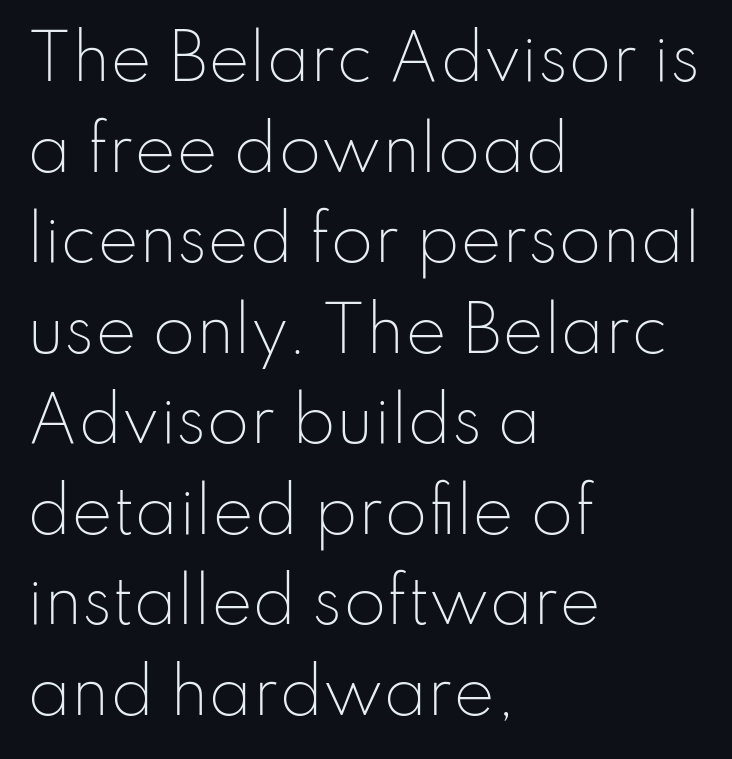
Q: Is the text bold? A: No.
Q: Is the text italic (slanted)? A: No, it is upright.
Q: Is the typeface a serif or a sans-serif typeface? A: Sans-serif.
Q: Is the text underlined? A: No.
Q: How is the paragraph aligned? A: Left-aligned.
Q: Is the spacing between letters normal or unusually wide? A: Normal.
Q: Is the spacing between lines tight, normal or loose? A: Normal.
Q: Width (condensed, normal, or wide)? A: Normal.
Q: Stroke contrast? A: Low.
Q: x-height? A: Small.
Q: Monospaced? A: No.
